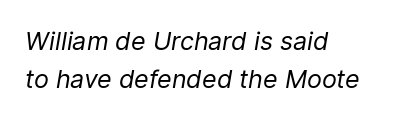
Visually the block forms a straight wall on the left and a jagged coastline on the right. The foot of each line stays bare and open. Tracking here is standard; glyphs follow each other at the usual distance. You can tell it's italic because the verticals aren't actually vertical. The typeface has the unassuming heft of standard copy or less.
